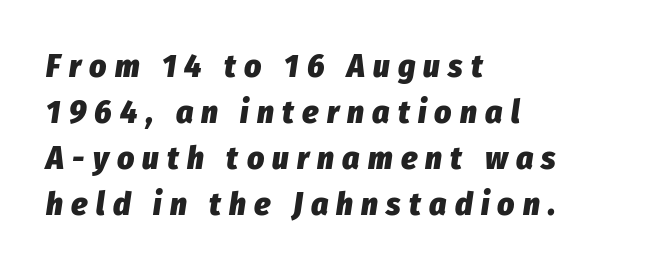
{"italic": "yes", "lean": "right", "slant_degrees": 8, "bold": "yes", "weight": "heavy", "width": "condensed", "stroke_contrast": "low", "x_height": "medium", "monospaced": "no", "underline": "no", "align": "left", "line_spacing": "normal", "line_spacing_ratio": 1.39, "letter_spacing": "wide", "letter_spacing_em": 0.25, "glyph_px": 33}
